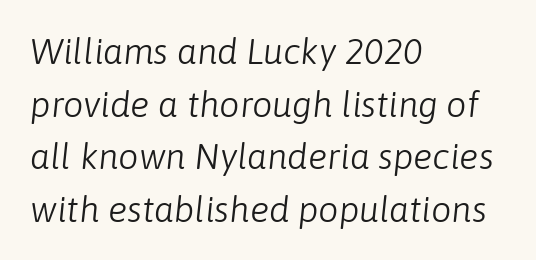
The image shows 36 px light type, italic (leaning right); set left-aligned, normal line spacing (1.46x), normal letter spacing, not underlined; low stroke contrast and a medium x-height.
